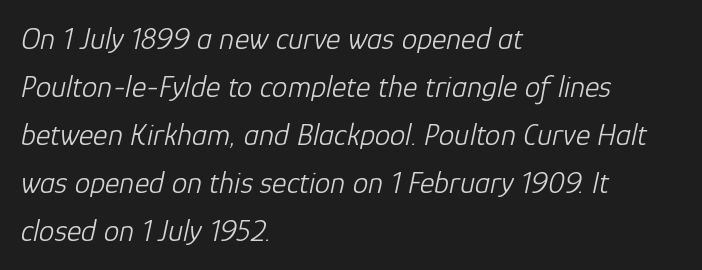
The image shows 31 px light type, italic (leaning right); set left-aligned, normal line spacing (1.55x), normal letter spacing, not underlined; low stroke contrast and a medium x-height.
